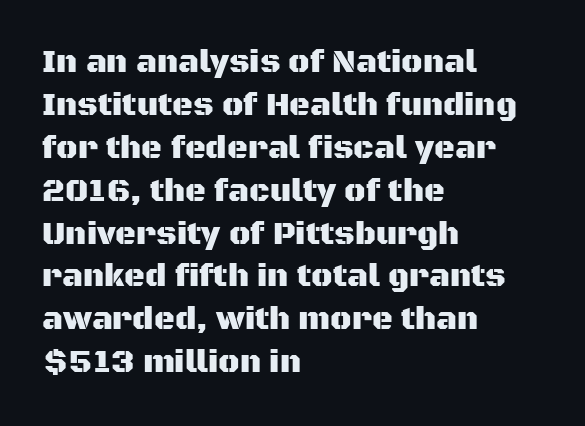
{"serif": "no", "italic": "no", "width": "normal", "stroke_contrast": "medium", "x_height": "large", "monospaced": "no", "underline": "no", "align": "left", "line_spacing": "normal", "line_spacing_ratio": 1.34, "letter_spacing": "normal", "letter_spacing_em": 0.0, "glyph_px": 32}
